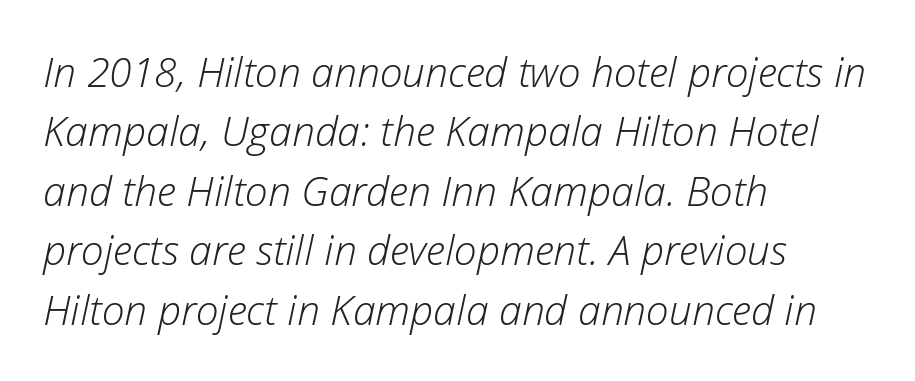
The image shows 41 px light type, italic (leaning right); set left-aligned, normal line spacing (1.45x), normal letter spacing, not underlined; low stroke contrast and a medium x-height.
